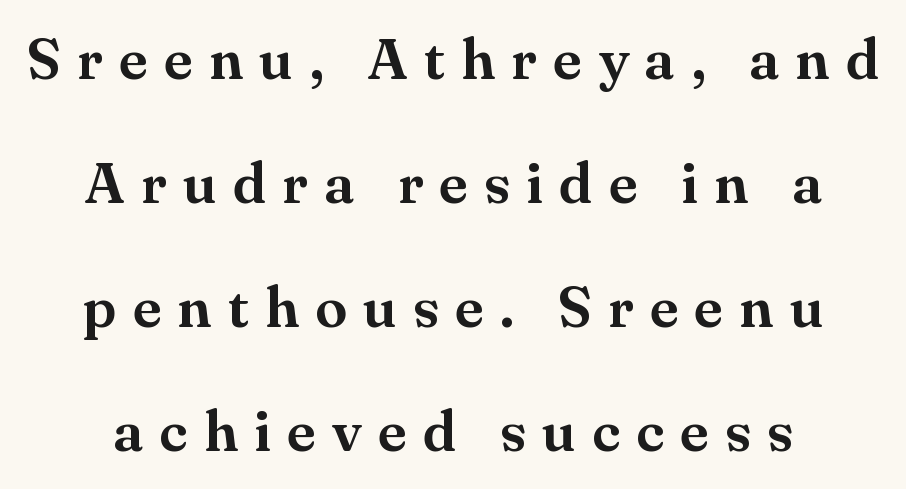
Q: Is the text italic (slanted)? A: No, it is upright.
Q: Is the typeface a serif or a sans-serif typeface? A: Serif.
Q: Is the text underlined? A: No.
Q: Is the spacing between letters normal or unusually wide? A: Unusually wide.
Q: Is the spacing between lines tight, normal or loose? A: Loose.
Q: Width (condensed, normal, or wide)? A: Normal.
Q: Stroke contrast? A: Medium.
Q: x-height? A: Small.
Q: Monospaced? A: No.
